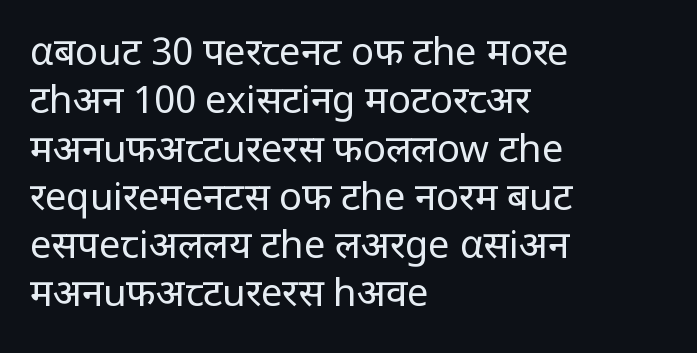
The image shows 38 px regular-weight sans-serif type, upright; set left-aligned, normal line spacing (1.27x), normal letter spacing, not underlined; low stroke contrast and a large x-height.
